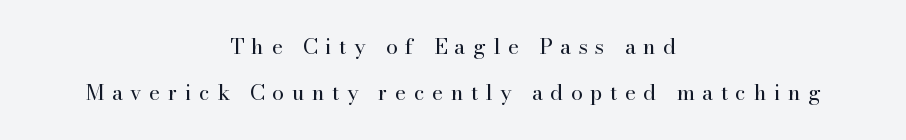
The image shows 21 px text type, upright; set centered, loose line spacing (2.2x), unusually wide letter spacing (+0.36 em), not underlined.
